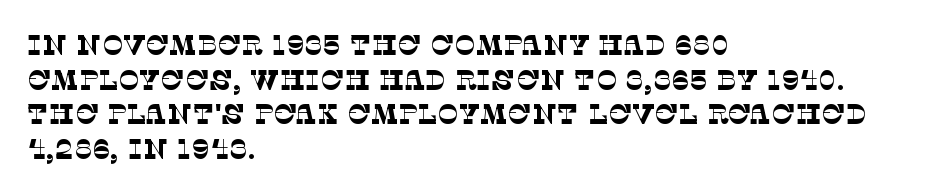
{"serif": "yes", "bold": "no", "weight": "thin", "width": "normal", "stroke_contrast": "low", "x_height": "large", "monospaced": "no", "underline": "no", "align": "left", "line_spacing_ratio": 1.24, "letter_spacing": "normal", "letter_spacing_em": 0.0, "glyph_px": 28}
